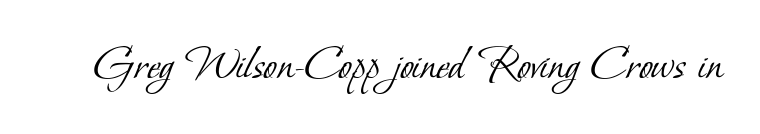
The image shows 49 px light serif type; set normal letter spacing, not underlined; low stroke contrast and a small x-height.
